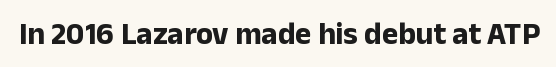
Q: Is the text bold? A: Yes.
Q: Is the text italic (slanted)? A: No, it is upright.
Q: Is the typeface a serif or a sans-serif typeface? A: Sans-serif.
Q: Is the text underlined? A: No.
Q: Is the spacing between letters normal or unusually wide? A: Normal.
Q: Width (condensed, normal, or wide)? A: Normal.
Q: Stroke contrast? A: Low.
Q: x-height? A: Medium.
Q: Monospaced? A: No.
